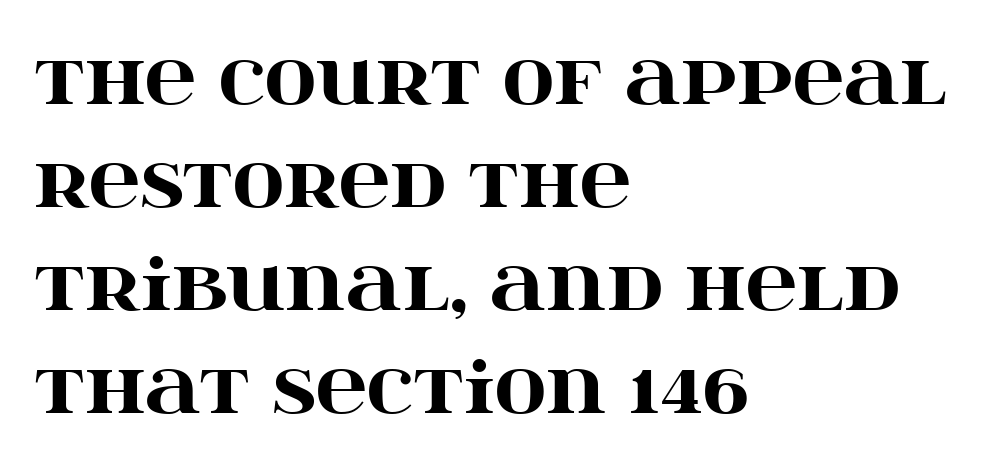
{"serif": "yes", "italic": "no", "bold": "yes", "weight": "heavy", "width": "wide", "stroke_contrast": "high", "x_height": "large", "monospaced": "no", "underline": "no", "align": "left", "line_spacing": "normal", "line_spacing_ratio": 1.45, "letter_spacing": "normal", "letter_spacing_em": 0.0, "glyph_px": 71}
